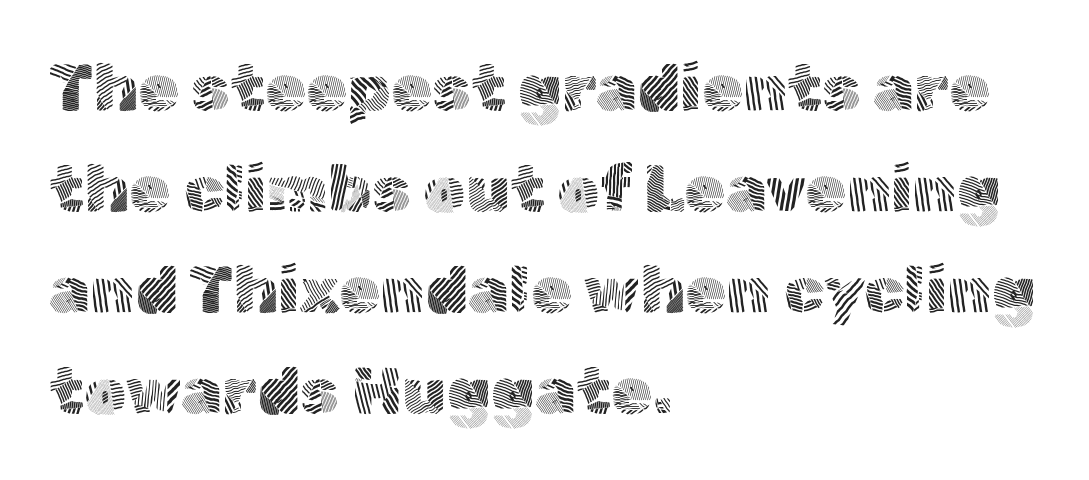
Just letters on the line, the space beneath them empty. No extra ink here — the face is not bold. Each line starts at the same left margin while the right side varies. The letterforms sit shoulder to shoulder at normal distance.
